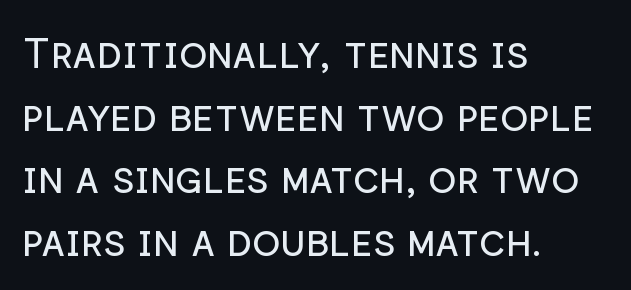
Stroke mass is kept to a normal reading level or below. The rendering shows plain stroke endings on the letterforms — a sans-serif design. Notice how the stems are strictly vertical — no italics here. The passage shown is not underscored anywhere.
